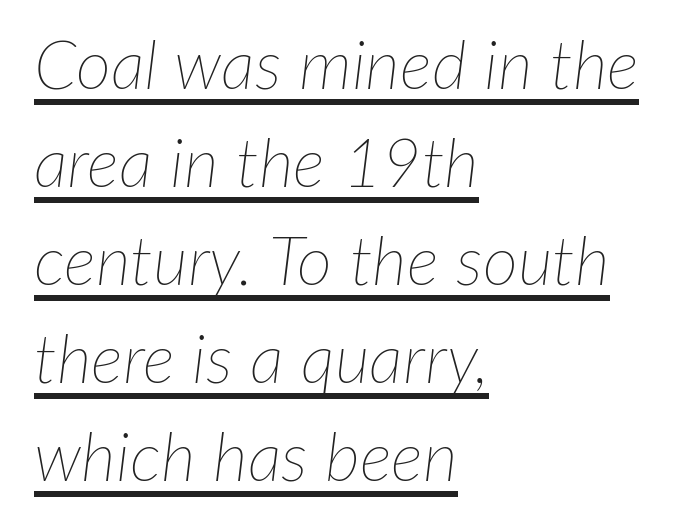
Q: Is the text bold? A: No.
Q: Is the text italic (slanted)? A: Yes, it leans right by about 7 degrees.
Q: Is the text underlined? A: Yes.
Q: How is the paragraph aligned? A: Left-aligned.
Q: Is the spacing between letters normal or unusually wide? A: Normal.
Q: Is the spacing between lines tight, normal or loose? A: Normal.
Q: Width (condensed, normal, or wide)? A: Normal.
Q: Stroke contrast? A: Low.
Q: x-height? A: Medium.
Q: Monospaced? A: No.
